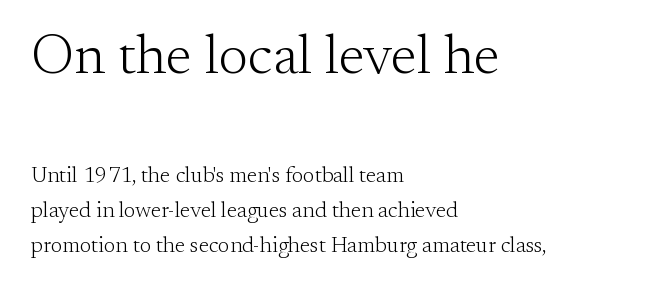
Q: Is the text bold? A: No.
Q: Is the text italic (slanted)? A: No, it is upright.
Q: Is the typeface a serif or a sans-serif typeface? A: Serif.
Q: Is the text underlined? A: No.
Q: How is the paragraph aligned? A: Left-aligned.
Q: Is the spacing between letters normal or unusually wide? A: Normal.
Q: Is the spacing between lines tight, normal or loose? A: Normal.
Q: Which block of text is set in a larger size, the first (top) or the second (bottom)? A: The first (top) one.
Q: Width (condensed, normal, or wide)? A: Normal.
Q: Stroke contrast? A: Medium.
Q: x-height? A: Small.
Q: Monospaced? A: No.
